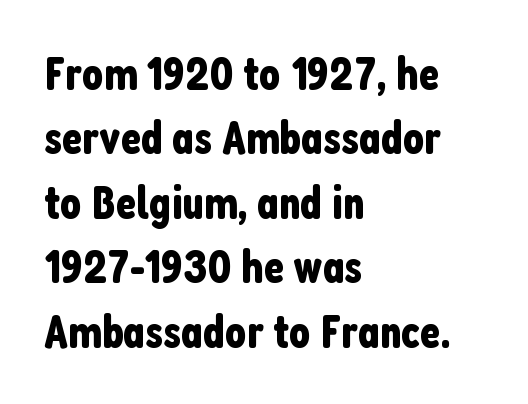
Only glyphs here, with clear space below each row. Is the letter spacing exaggerated? No — it looks like the ordinary default. Proportional: the letters do not fall into vertical columns. In terms of leading, this rendering sits right in the middle. Do the letters lean? They stand straight. These lines stack with their left ends in a neat column.
